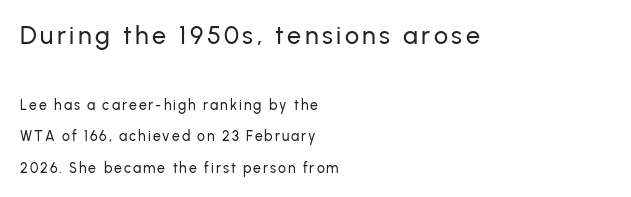
{"italic": "no", "underline": "no", "align": "left", "line_spacing": "loose", "line_spacing_ratio": 2.24, "larger_block": "first", "size_ratio": 1.79, "glyph_px": 25}
